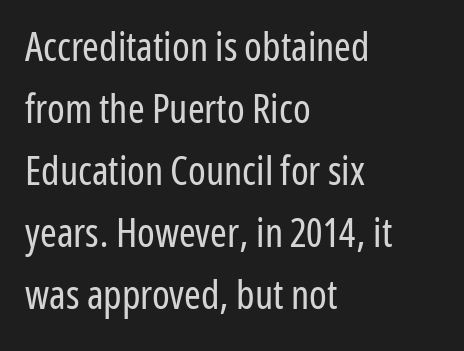
{"serif": "no", "italic": "no", "bold": "no", "weight": "regular", "width": "condensed", "stroke_contrast": "low", "x_height": "medium", "monospaced": "no", "underline": "no", "align": "left", "line_spacing": "normal", "line_spacing_ratio": 1.55, "letter_spacing": "normal", "letter_spacing_em": 0.0, "glyph_px": 40}
